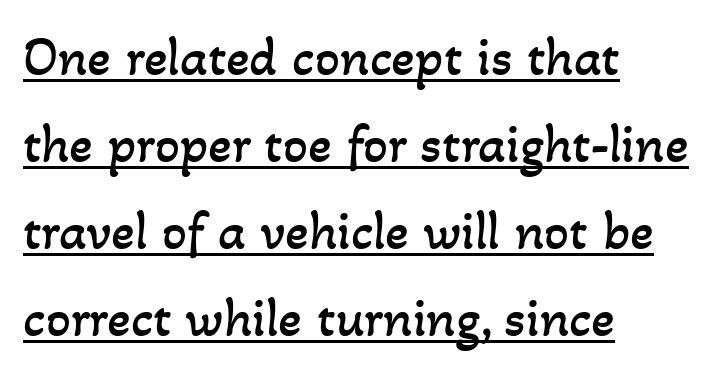
The image shows 55 px regular-weight type; set left-aligned, normal line spacing (1.58x), normal letter spacing, underlined; low stroke contrast and a small x-height.
